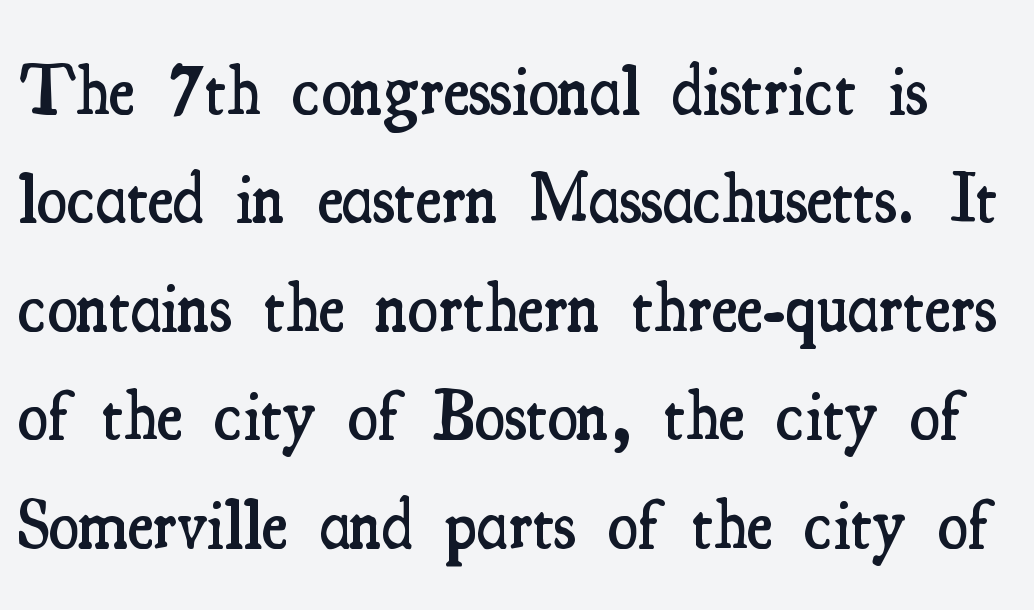
{"serif": "yes", "italic": "no", "bold": "semi", "weight": "semibold", "width": "condensed", "stroke_contrast": "medium", "x_height": "small", "monospaced": "no", "underline": "no", "line_spacing": "normal", "line_spacing_ratio": 1.55, "letter_spacing": "normal", "letter_spacing_em": 0.0, "glyph_px": 70}
